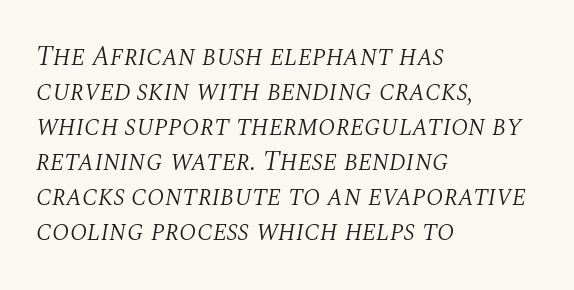
The compositor pushed each line to the left boundary. Stems here are at most as thick as an everyday book face. You could call the tracking neutral — neither tight nor loose. The leading is moderate, giving the passage an even texture.
